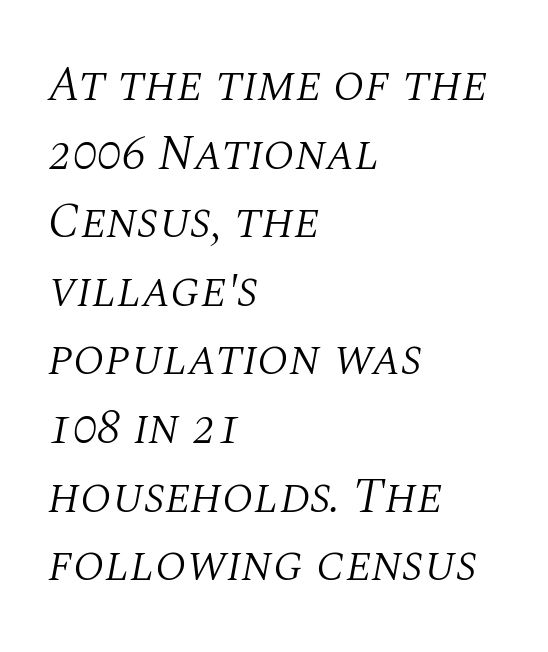
Q: Is the text bold? A: No.
Q: Is the text italic (slanted)? A: Yes, it leans right by about 10 degrees.
Q: Is the typeface a serif or a sans-serif typeface? A: Serif.
Q: Is the text underlined? A: No.
Q: How is the paragraph aligned? A: Left-aligned.
Q: Is the spacing between letters normal or unusually wide? A: Normal.
Q: Is the spacing between lines tight, normal or loose? A: Normal.
Q: Width (condensed, normal, or wide)? A: Normal.
Q: Stroke contrast? A: Medium.
Q: x-height? A: Large.
Q: Monospaced? A: No.
